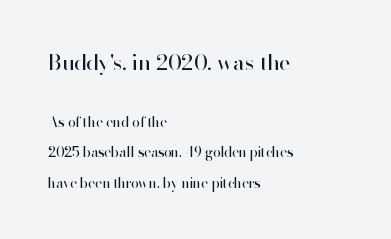
Vertically, the passage feels expansive, rows floating well apart. Style check: upright. The typesetter chose a ragged-right arrangement here. The line texture is even and compact thanks to regular tracking.
